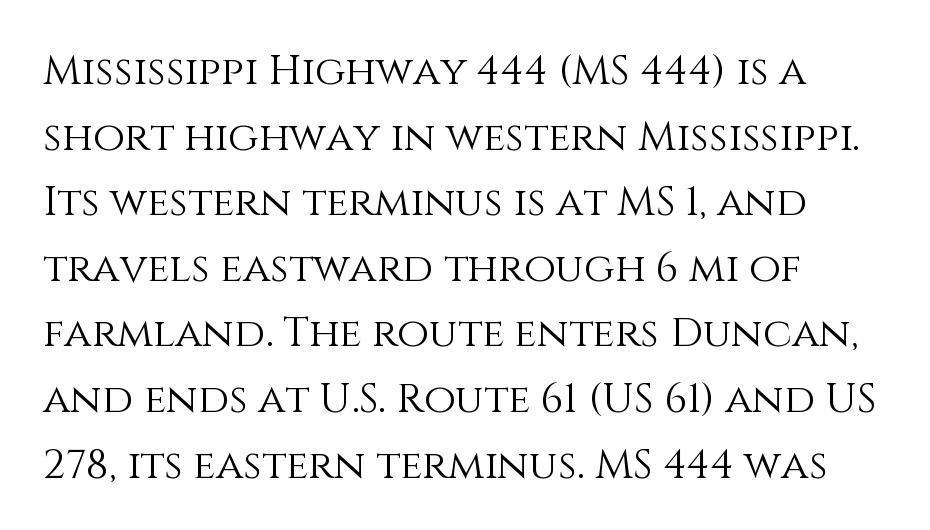
Q: Is the text bold? A: No.
Q: Is the text italic (slanted)? A: No, it is upright.
Q: Is the text underlined? A: No.
Q: How is the paragraph aligned? A: Left-aligned.
Q: Is the spacing between letters normal or unusually wide? A: Normal.
Q: Is the spacing between lines tight, normal or loose? A: Normal.
Q: Width (condensed, normal, or wide)? A: Normal.
Q: Stroke contrast? A: Medium.
Q: x-height? A: Large.
Q: Monospaced? A: No.
